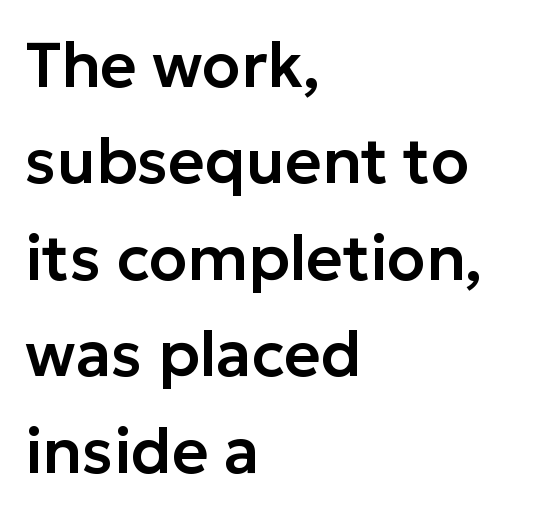
No feet cap the strokes, marking this as sans-serif type. One-word summary of the alignment: left. Clear beneath every line of the passage. A typesetter would mark this as roman, not italic.
